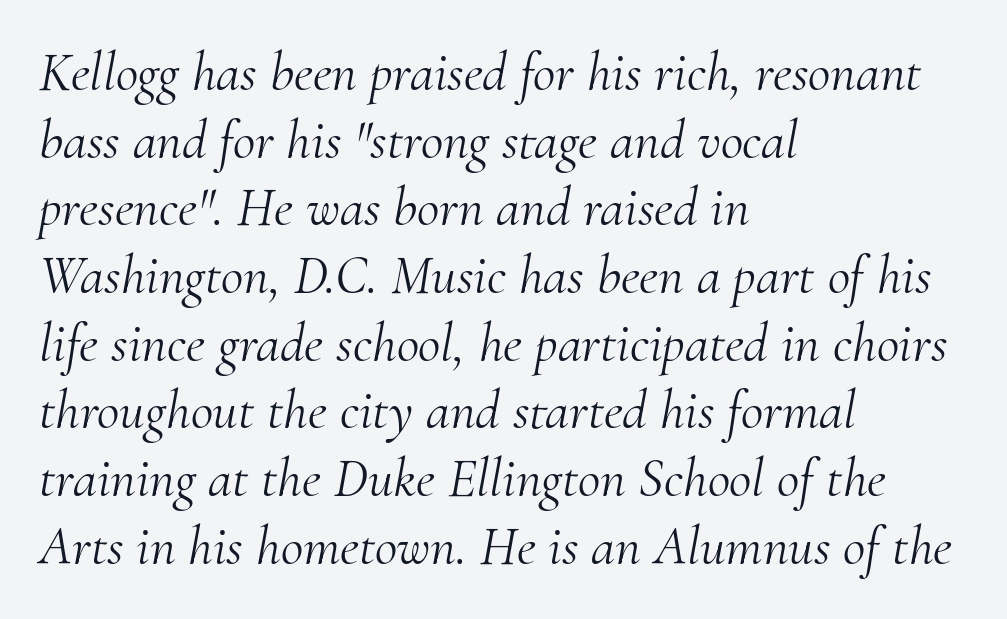
Little horizontal feet cap the strokes, marking this as serif type. Spacing between characters is what you'd get straight out of the box. Spacing verdict: proportional, widths tailored to each character. Heft: none added — not bold.
